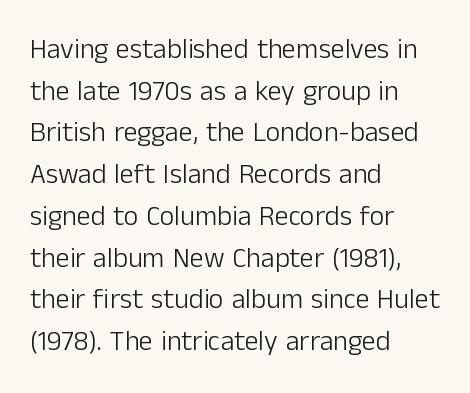
{"serif": "no", "italic": "no", "bold": "no", "weight": "light", "width": "normal", "stroke_contrast": "low", "x_height": "medium", "monospaced": "no", "underline": "no", "align": "left", "line_spacing": "normal", "line_spacing_ratio": 1.49, "letter_spacing": "normal", "letter_spacing_em": 0.0, "glyph_px": 28}
